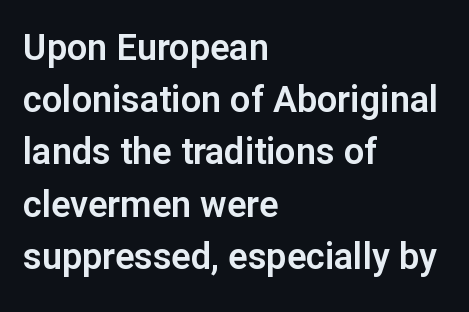
{"serif": "no", "italic": "no", "width": "normal", "stroke_contrast": "low", "x_height": "medium", "monospaced": "no", "underline": "no", "align": "left", "line_spacing": "normal", "line_spacing_ratio": 1.45, "letter_spacing": "normal", "letter_spacing_em": 0.0, "glyph_px": 36}
